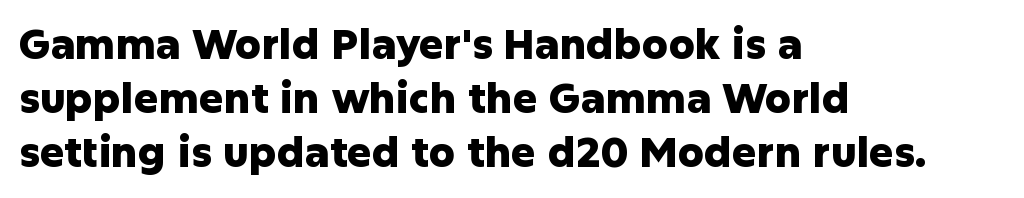
Q: Is the text bold? A: Yes.
Q: Is the text italic (slanted)? A: No, it is upright.
Q: Is the typeface a serif or a sans-serif typeface? A: Sans-serif.
Q: Is the text underlined? A: No.
Q: How is the paragraph aligned? A: Left-aligned.
Q: Is the spacing between letters normal or unusually wide? A: Normal.
Q: Is the spacing between lines tight, normal or loose? A: Normal.
Q: Width (condensed, normal, or wide)? A: Normal.
Q: Stroke contrast? A: Low.
Q: x-height? A: Medium.
Q: Monospaced? A: No.
